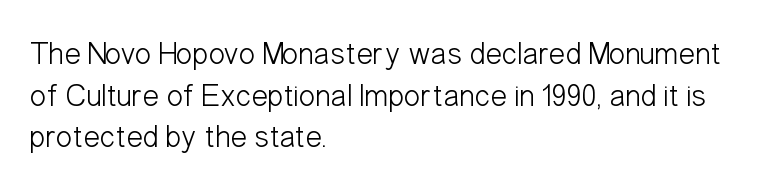
No feet cap the strokes, marking this as sans-serif type. Letters rest on an invisible, unmarked baseline. Horizontal bands of white between lines are of average thickness. Heft: none added — not bold. Tracking here is standard; glyphs follow each other at the usual distance.
